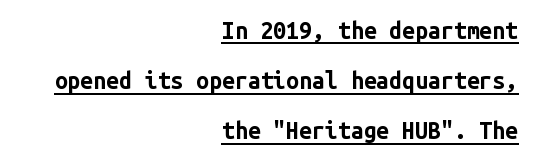
The image shows 23 px bold type, upright; set right-aligned, loose line spacing (2.18x), normal letter spacing, underlined.
